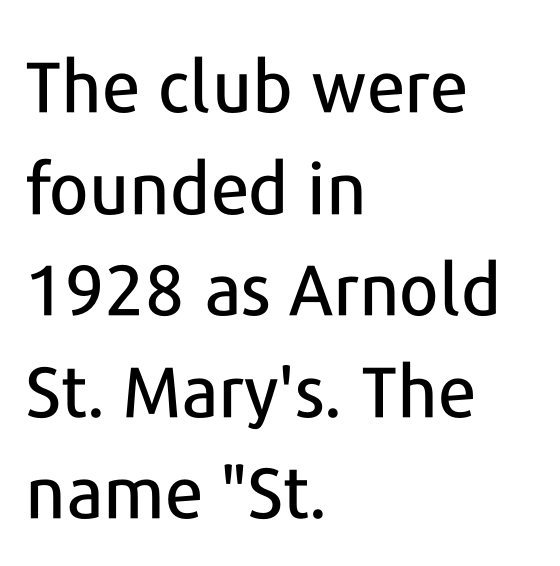
The foot of each line stays bare and open. You could not count columns in this text — the font is proportionally spaced. Style check: upright. The characters display no serif detailing; their extremities are plain. Is the letter spacing exaggerated? No — it looks like the ordinary default. Rows of type keep a routine distance in the vertical direction.
